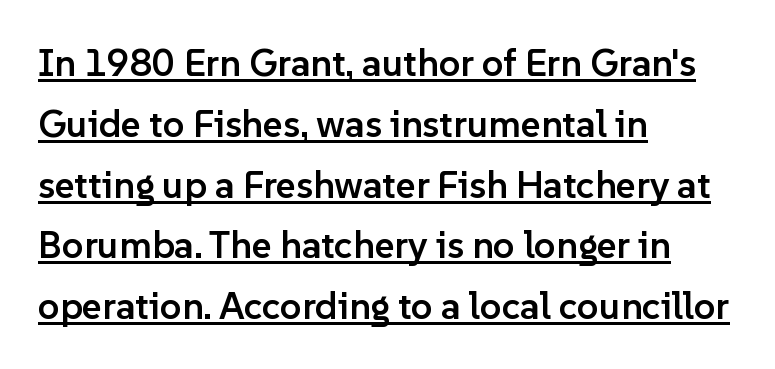
Q: Is the text bold? A: Semi-bold.
Q: Is the text italic (slanted)? A: No, it is upright.
Q: Is the typeface a serif or a sans-serif typeface? A: Sans-serif.
Q: Is the text underlined? A: Yes.
Q: How is the paragraph aligned? A: Left-aligned.
Q: Is the spacing between letters normal or unusually wide? A: Normal.
Q: Is the spacing between lines tight, normal or loose? A: Normal.
Q: Width (condensed, normal, or wide)? A: Normal.
Q: Stroke contrast? A: Low.
Q: x-height? A: Medium.
Q: Monospaced? A: No.
